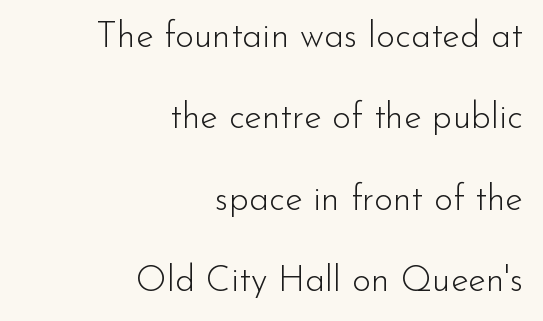
{"serif": "no", "italic": "no", "bold": "no", "weight": "light", "width": "normal", "stroke_contrast": "low", "x_height": "small", "monospaced": "no", "underline": "no", "align": "right", "line_spacing": "loose", "line_spacing_ratio": 2.26, "letter_spacing": "normal", "letter_spacing_em": 0.0, "glyph_px": 36}
